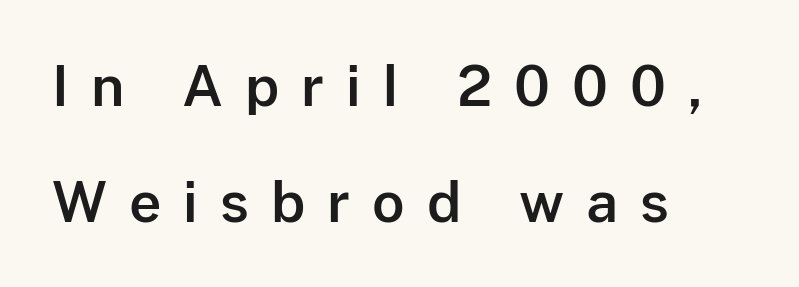
{"serif": "no", "italic": "no", "width": "normal", "stroke_contrast": "low", "x_height": "medium", "monospaced": "no", "underline": "no", "align": "left", "line_spacing": "loose", "line_spacing_ratio": 2.07, "letter_spacing": "wide", "letter_spacing_em": 0.39, "glyph_px": 56}
